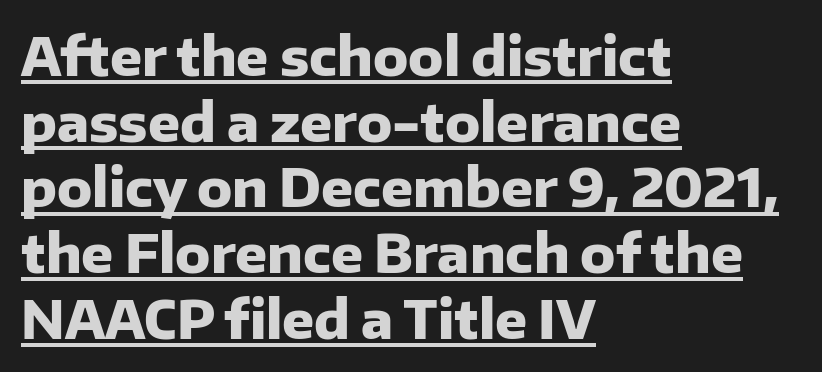
In terms of letterspacing, this is plain default setting. Every row of glyphs begins at an identical x-position on the left. Quick note: underline on. Typographically, this falls in the sans-serif category. These words are printed bold, with thick strokes throughout.
